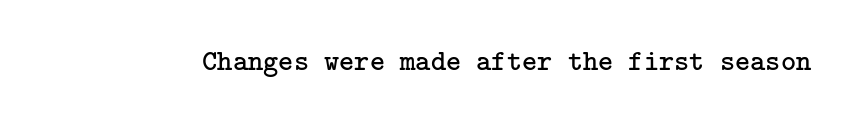
Q: Is the text bold? A: No.
Q: Is the text italic (slanted)? A: No, it is upright.
Q: Is the typeface a serif or a sans-serif typeface? A: Serif.
Q: Is the text underlined? A: No.
Q: Is the spacing between letters normal or unusually wide? A: Normal.
Q: Width (condensed, normal, or wide)? A: Normal.
Q: Stroke contrast? A: Low.
Q: x-height? A: Medium.
